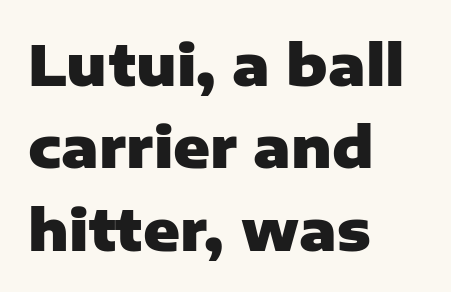
The words here are not underlined. Looks like regular typesetting: each glyph gets only the width it needs. Observe the absence of serifs on each vertical stroke in this sample. What weight is shown? A full bold with thick strokes.
